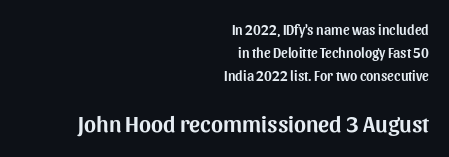
Q: Is the text italic (slanted)? A: No, it is upright.
Q: Is the text underlined? A: No.
Q: How is the paragraph aligned? A: Right-aligned.
Q: Is the spacing between letters normal or unusually wide? A: Normal.
Q: Is the spacing between lines tight, normal or loose? A: Normal.
Q: Which block of text is set in a larger size, the first (top) or the second (bottom)? A: The second (bottom) one.
